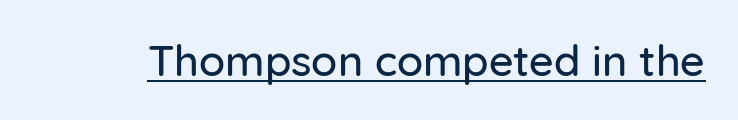
Q: Is the text italic (slanted)? A: No, it is upright.
Q: Is the typeface a serif or a sans-serif typeface? A: Sans-serif.
Q: Is the text underlined? A: Yes.
Q: Is the spacing between letters normal or unusually wide? A: Normal.
Q: Width (condensed, normal, or wide)? A: Normal.
Q: Stroke contrast? A: Low.
Q: x-height? A: Medium.
Q: Monospaced? A: No.
